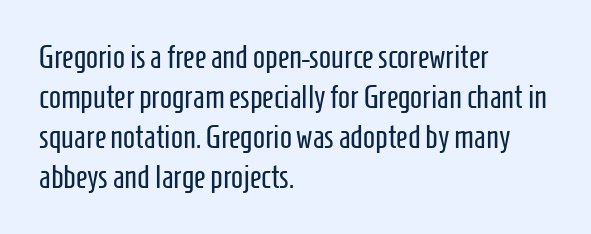
The image shows 32 px regular-weight, condensed sans-serif type, upright; set left-aligned, normal line spacing (1.25x), normal letter spacing, not underlined; low stroke contrast and a medium x-height.
